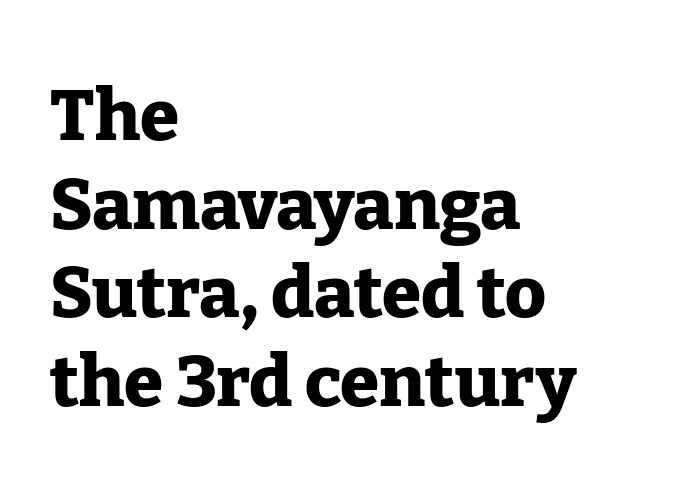
{"serif": "yes", "italic": "no", "bold": "yes", "weight": "heavy", "width": "normal", "stroke_contrast": "low", "x_height": "medium", "monospaced": "no", "underline": "no", "align": "left", "line_spacing": "normal", "line_spacing_ratio": 1.25, "letter_spacing": "normal", "letter_spacing_em": 0.0, "glyph_px": 71}
